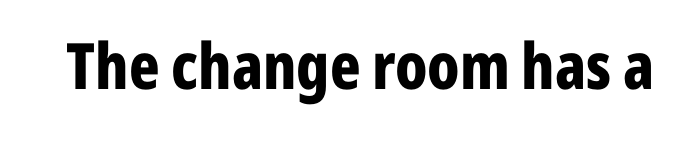
{"serif": "no", "italic": "no", "bold": "yes", "weight": "bold", "width": "condensed", "stroke_contrast": "low", "x_height": "medium", "monospaced": "no", "underline": "no", "letter_spacing": "normal", "letter_spacing_em": 0.0, "glyph_px": 64}
